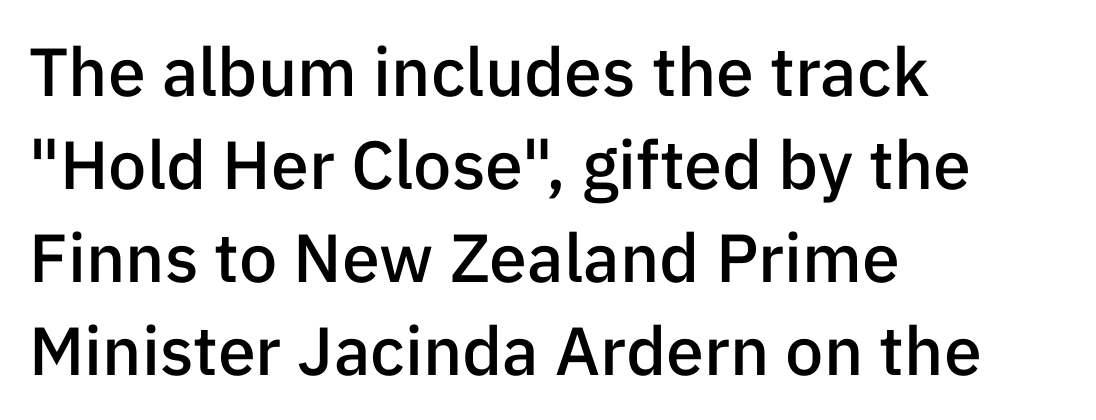
This rendering leaves character spacing at its baseline value. Serifs: no, the terminals of the letterforms are clean. The rendering uses natural spacing where letterforms have individual widths. Vertical strokes here are truly vertical.
